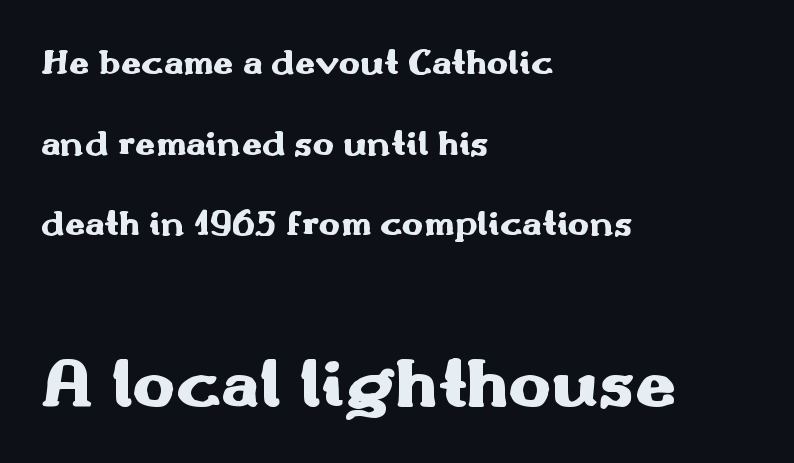
The image shows 72 px heavy, wide sans-serif type, upright; set left-aligned, loose line spacing (2.24x), normal letter spacing, not underlined; the second (bottom) block is 2.0x larger; medium stroke contrast and a small x-height.
